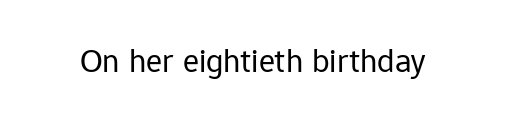
The image shows 34 px regular-weight sans-serif type, upright; set normal letter spacing, not underlined; low stroke contrast and a medium x-height.
